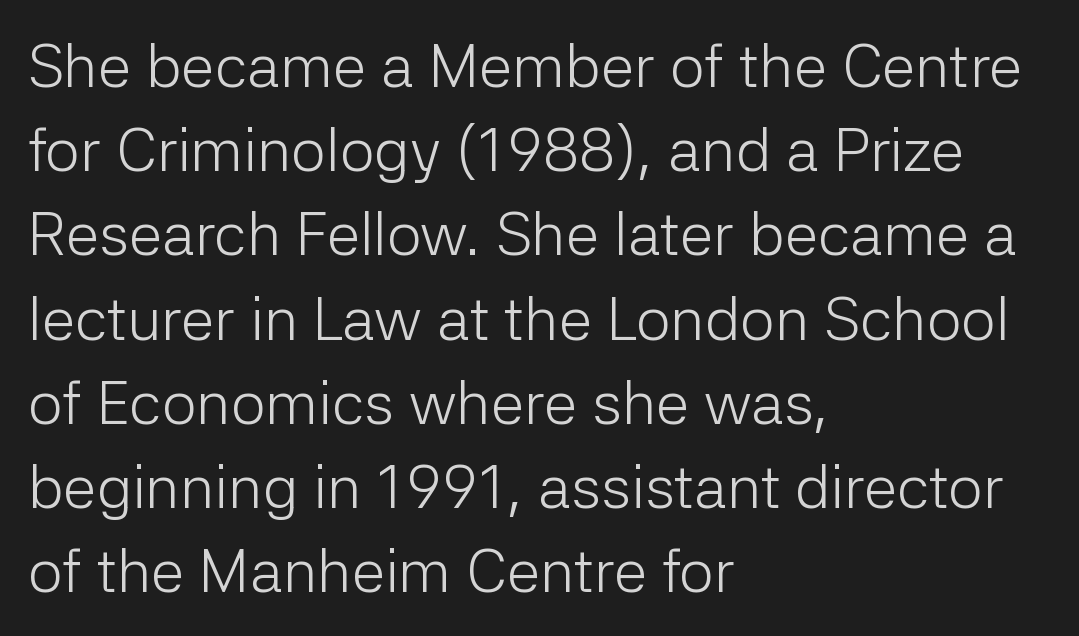
{"serif": "no", "italic": "no", "bold": "no", "weight": "light", "width": "normal", "stroke_contrast": "low", "x_height": "medium", "monospaced": "no", "underline": "no", "align": "left", "line_spacing": "normal", "line_spacing_ratio": 1.38, "letter_spacing": "normal", "letter_spacing_em": 0.0, "glyph_px": 61}
